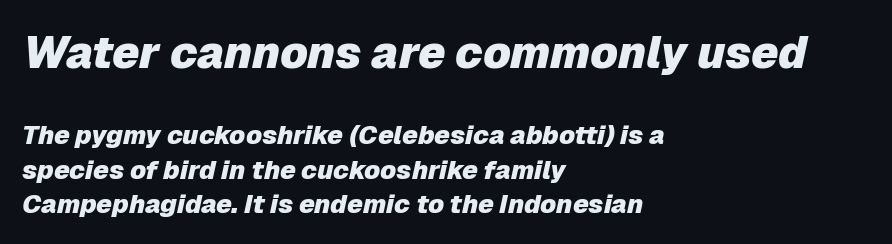
Q: Is the text bold? A: Yes.
Q: Is the text italic (slanted)? A: Yes, it leans right by about 12 degrees.
Q: Is the text underlined? A: No.
Q: How is the paragraph aligned? A: Left-aligned.
Q: Is the spacing between letters normal or unusually wide? A: Normal.
Q: Is the spacing between lines tight, normal or loose? A: Normal.
Q: Which block of text is set in a larger size, the first (top) or the second (bottom)? A: The first (top) one.
Q: Width (condensed, normal, or wide)? A: Normal.
Q: Stroke contrast? A: Low.
Q: x-height? A: Medium.
Q: Monospaced? A: No.
